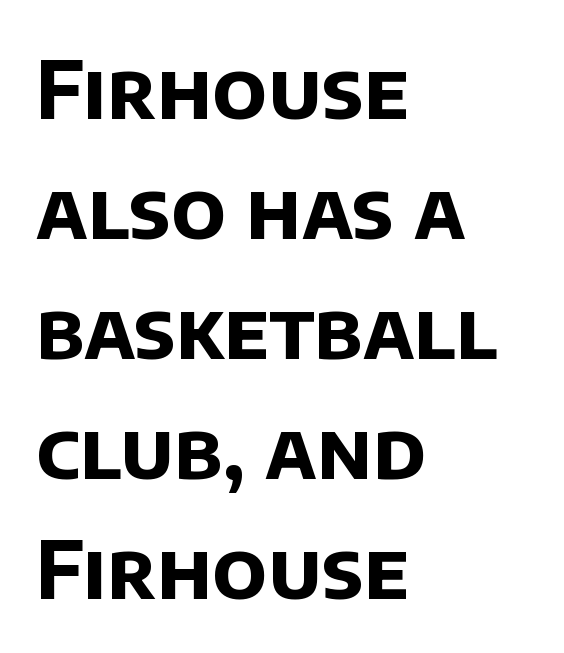
Q: Is the text bold? A: Yes.
Q: Is the typeface a serif or a sans-serif typeface? A: Sans-serif.
Q: Is the text underlined? A: No.
Q: How is the paragraph aligned? A: Left-aligned.
Q: Is the spacing between letters normal or unusually wide? A: Normal.
Q: Is the spacing between lines tight, normal or loose? A: Normal.
Q: Width (condensed, normal, or wide)? A: Normal.
Q: Stroke contrast? A: Low.
Q: x-height? A: Large.
Q: Monospaced? A: No.
